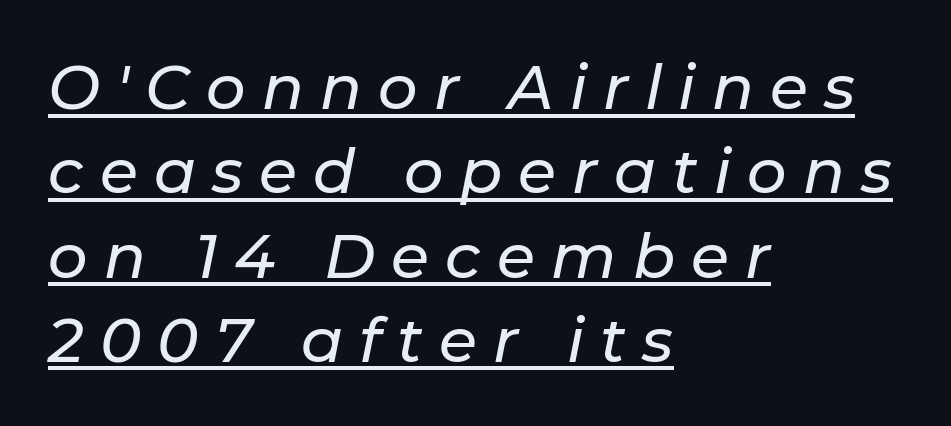
Somebody hit Ctrl+U on this one — the words are underlined. Every character sits at an angle, as italics do. The rendering uses natural spacing where letterforms have individual widths. The rendering inserts visible extra space after every character. This sample keeps an unexceptional amount of space between lines. Line starts are locked; line ends wander.
